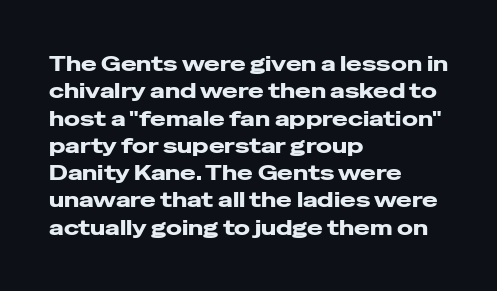
You could call the tracking neutral — neither tight nor loose. Honestly, there is no underline to notice here at all. This is roman type, the default non-slanted kind. Compared with a centered layout, this one pins lines to the left instead. Interline gaps are of average width in this sample.
